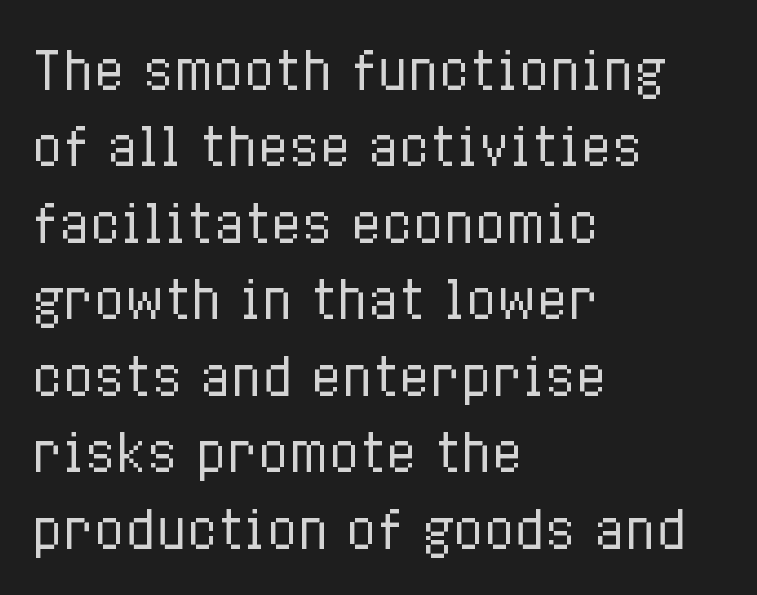
The image shows 51 px regular-weight, condensed type, upright; set left-aligned, normal line spacing (1.5x), normal letter spacing, not underlined; low stroke contrast and a medium x-height.
